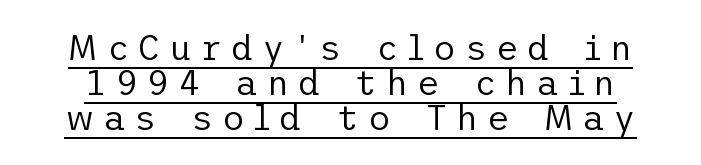
The image shows 35 px regular-weight sans-serif type, upright; set tight line spacing (1.0x), unusually wide letter spacing (+0.24 em), underlined; low stroke contrast and a medium x-height.
